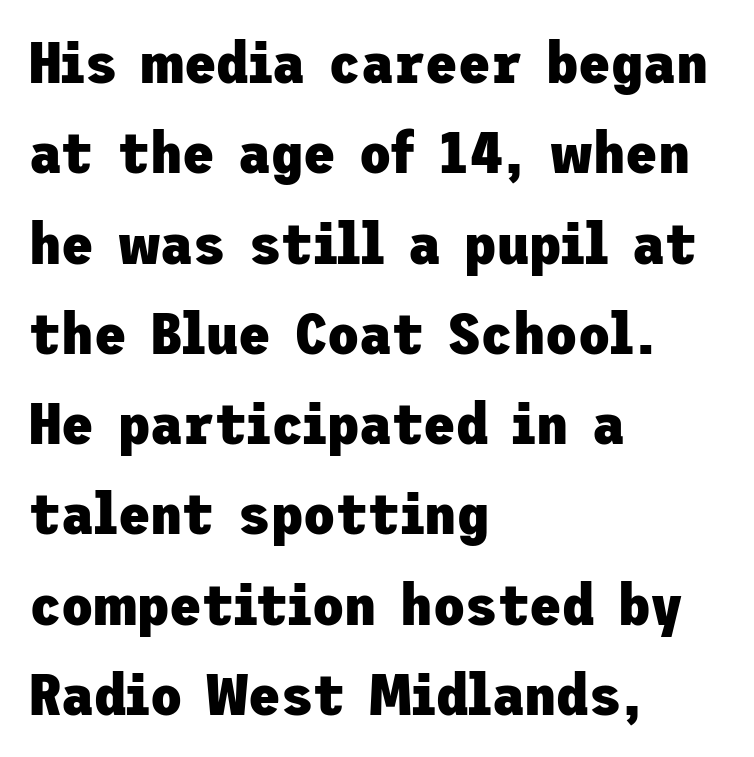
The face used here is rendered with its standard letterfit. The lettering stays uniformly vertical, giving the passage a roman look. The rows are spaced the way most documents space them. This rendering employs a face without finishing strokes, i.e., a sans-serif. Check the space under the baseline: it is left empty. The passage shown is emphatically bold.
